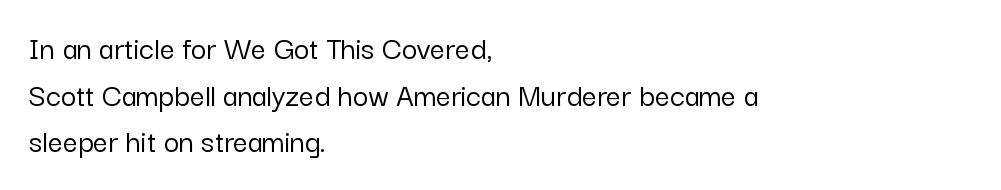
Q: Is the text italic (slanted)? A: No, it is upright.
Q: Is the typeface a serif or a sans-serif typeface? A: Sans-serif.
Q: Is the text underlined? A: No.
Q: How is the paragraph aligned? A: Left-aligned.
Q: Is the spacing between letters normal or unusually wide? A: Normal.
Q: Is the spacing between lines tight, normal or loose? A: Normal.
Q: Width (condensed, normal, or wide)? A: Normal.
Q: Stroke contrast? A: Low.
Q: x-height? A: Medium.
Q: Monospaced? A: No.
